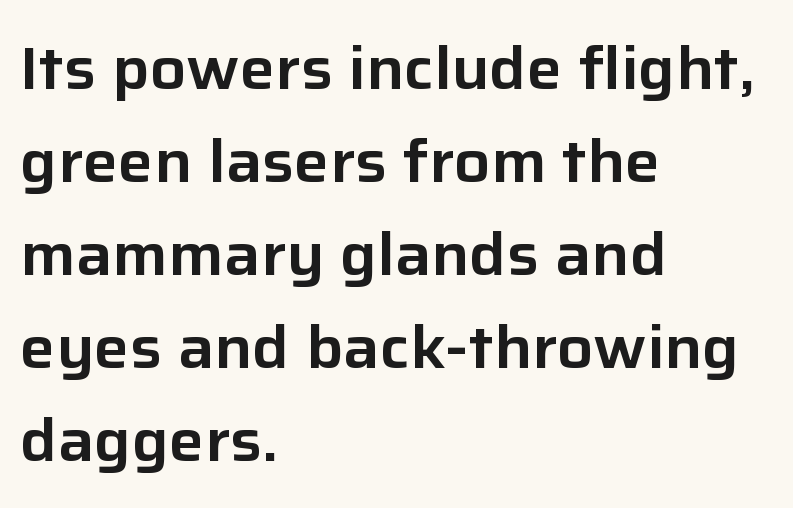
Q: Is the text italic (slanted)? A: No, it is upright.
Q: Is the typeface a serif or a sans-serif typeface? A: Sans-serif.
Q: Is the text underlined? A: No.
Q: How is the paragraph aligned? A: Left-aligned.
Q: Is the spacing between letters normal or unusually wide? A: Normal.
Q: Is the spacing between lines tight, normal or loose? A: Normal.
Q: Width (condensed, normal, or wide)? A: Normal.
Q: Stroke contrast? A: Low.
Q: x-height? A: Medium.
Q: Monospaced? A: No.
